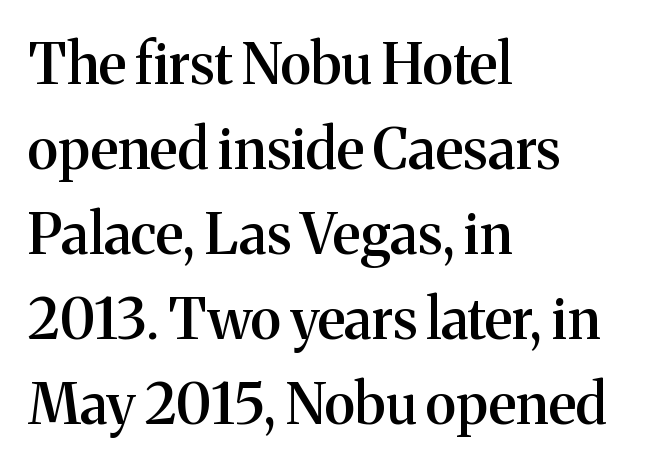
Successive baselines arrive at the customary interval. Here the glyphs are tracked normally, forming tight word shapes. Note the varied advance widths — an 'i' is clearly narrower than an 'm'. A fair bit of extra ink — the face is semibold, not bold.
